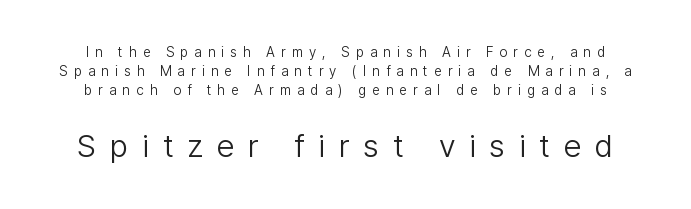
No chunkiness to these letters — they're not bold. Here the second block reads like a headline and the first like body copy. Observe the absence of serifs on each vertical stroke in this sample. Only glyphs here, with clear space below each row. In terms of letterspacing, this is a distinctly airy, spread setting.
